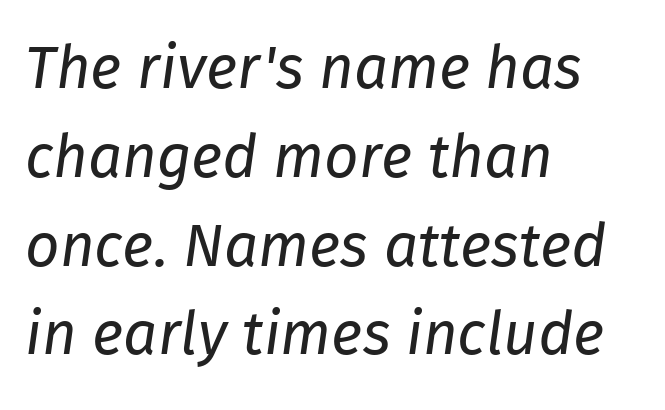
{"italic": "yes", "lean": "right", "slant_degrees": 8, "bold": "no", "weight": "regular", "width": "normal", "stroke_contrast": "low", "x_height": "medium", "monospaced": "no", "underline": "no", "align": "left", "line_spacing": "normal", "line_spacing_ratio": 1.48, "letter_spacing": "normal", "letter_spacing_em": 0.0, "glyph_px": 60}
